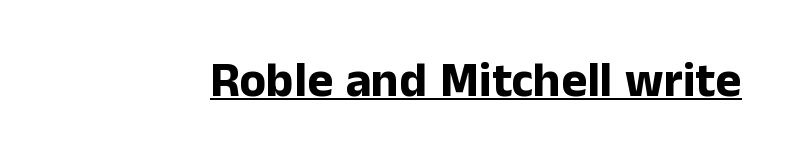
In terms of posture, this sample is upright. Looks like regular typesetting: each glyph gets only the width it needs. A typographer would call this underscored text. The rendering uses a bold face; every stroke is thick and dark. The letters carry no serifs — their stems end cleanly without finishing strokes. What stands out about the letter spacing? Nothing — it is the standard amount.
